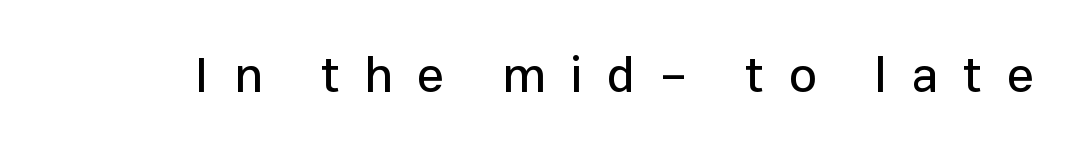
Q: Is the text italic (slanted)? A: No, it is upright.
Q: Is the typeface a serif or a sans-serif typeface? A: Sans-serif.
Q: Is the text underlined? A: No.
Q: Is the spacing between letters normal or unusually wide? A: Unusually wide.
Q: Width (condensed, normal, or wide)? A: Normal.
Q: Stroke contrast? A: Low.
Q: x-height? A: Medium.
Q: Monospaced? A: No.
